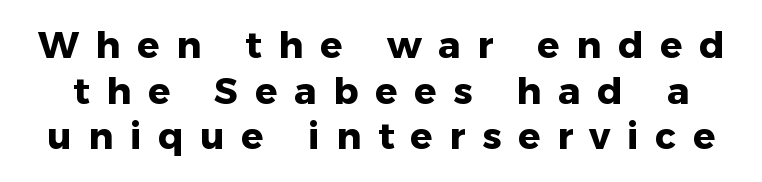
The space directly below the letters is spotless. Type style note: lacks serifs. Italic? Not at all — the glyphs are vertical. Each word looks stretched out because of the extra space between its letters. Thick stems and heavy bowls — unmistakably bold.
